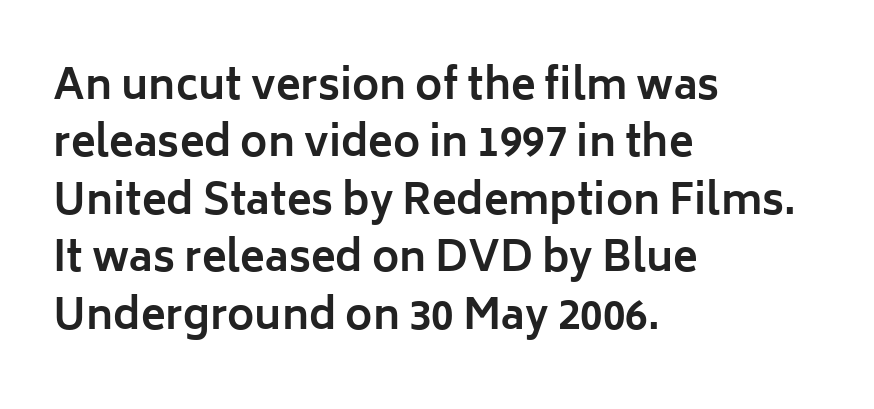
The image shows 41 px bold sans-serif type, upright; set left-aligned, normal line spacing (1.4x), normal letter spacing, not underlined; low stroke contrast and a medium x-height.
